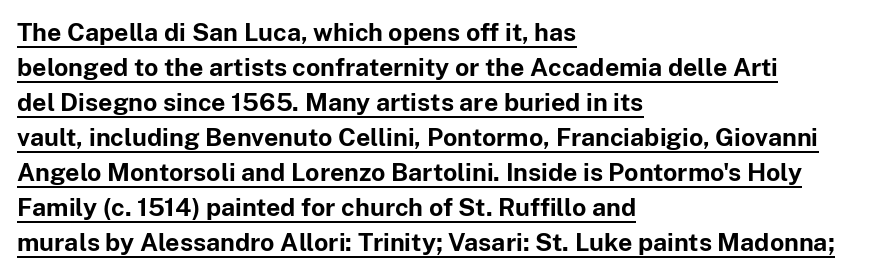
{"italic": "no", "bold": "yes", "underline": "yes", "align": "left", "line_spacing": "normal", "line_spacing_ratio": 1.4, "letter_spacing": "normal", "letter_spacing_em": 0.0, "glyph_px": 25}
